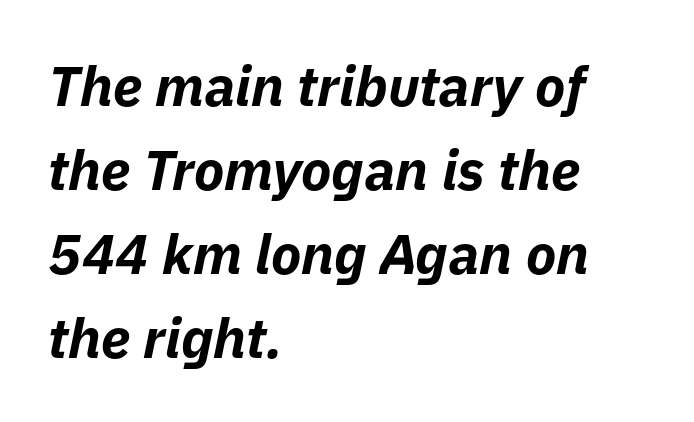
The image shows 56 px bold type, italic (leaning right); set left-aligned, normal line spacing (1.5x), normal letter spacing, not underlined; low stroke contrast and a medium x-height.
